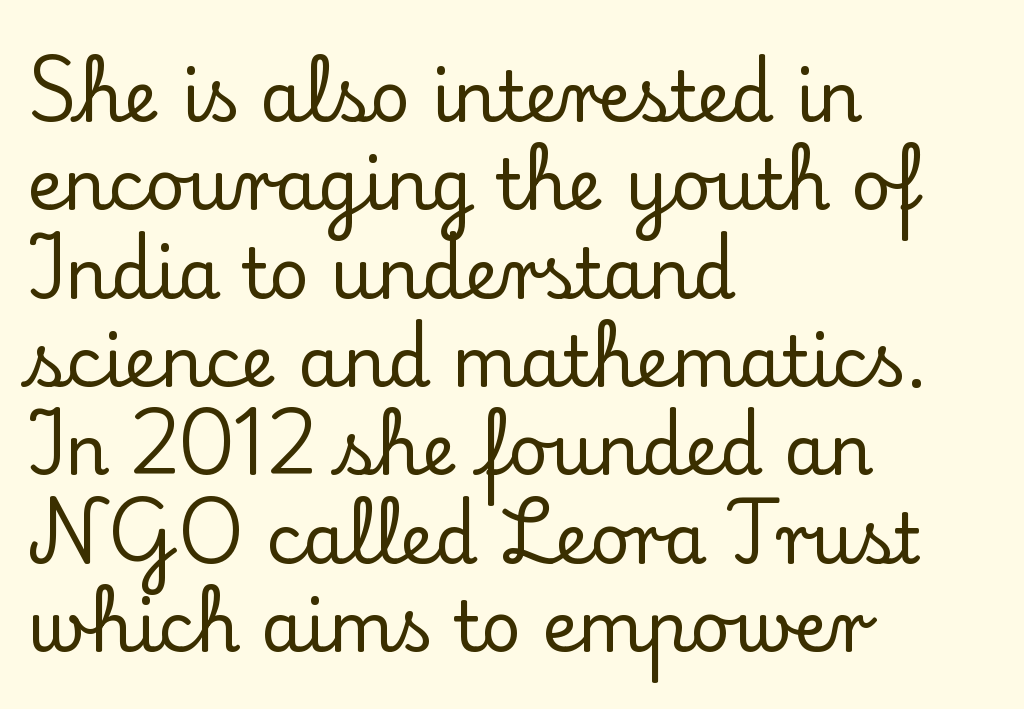
Q: Is the text italic (slanted)? A: No, it is upright.
Q: Is the typeface a serif or a sans-serif typeface? A: Serif.
Q: Is the text underlined? A: No.
Q: How is the paragraph aligned? A: Left-aligned.
Q: Is the spacing between letters normal or unusually wide? A: Normal.
Q: Is the spacing between lines tight, normal or loose? A: Normal.
Q: Width (condensed, normal, or wide)? A: Normal.
Q: Stroke contrast? A: Low.
Q: x-height? A: Small.
Q: Monospaced? A: No.
